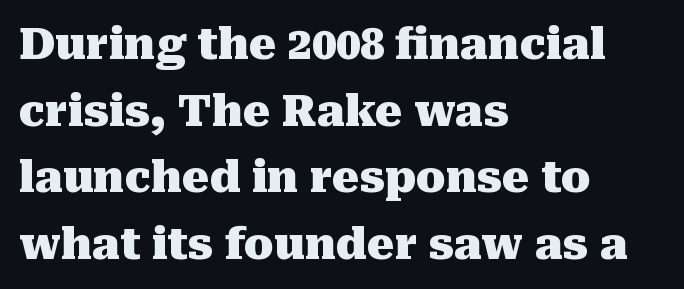
The image shows 43 px heavy serif type, upright; set left-aligned, normal line spacing (1.55x), normal letter spacing, not underlined; medium stroke contrast and a medium x-height.
